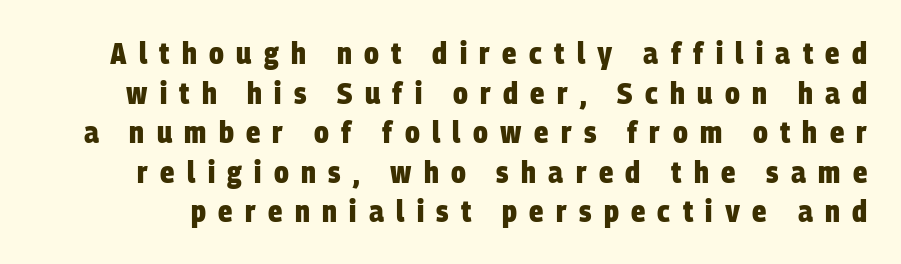
{"serif": "no", "bold": "yes", "weight": "heavy", "width": "condensed", "stroke_contrast": "low", "x_height": "large", "monospaced": "no", "underline": "no", "line_spacing": "normal", "line_spacing_ratio": 1.32, "letter_spacing": "wide", "letter_spacing_em": 0.41, "glyph_px": 30}
